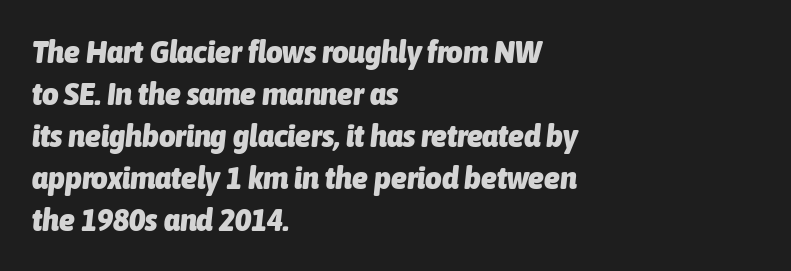
{"italic": "yes", "lean": "right", "slant_degrees": 6, "bold": "yes", "weight": "heavy", "width": "condensed", "stroke_contrast": "low", "x_height": "medium", "monospaced": "no", "underline": "no", "align": "left", "line_spacing": "normal", "line_spacing_ratio": 1.31, "letter_spacing": "normal", "letter_spacing_em": 0.0, "glyph_px": 32}
